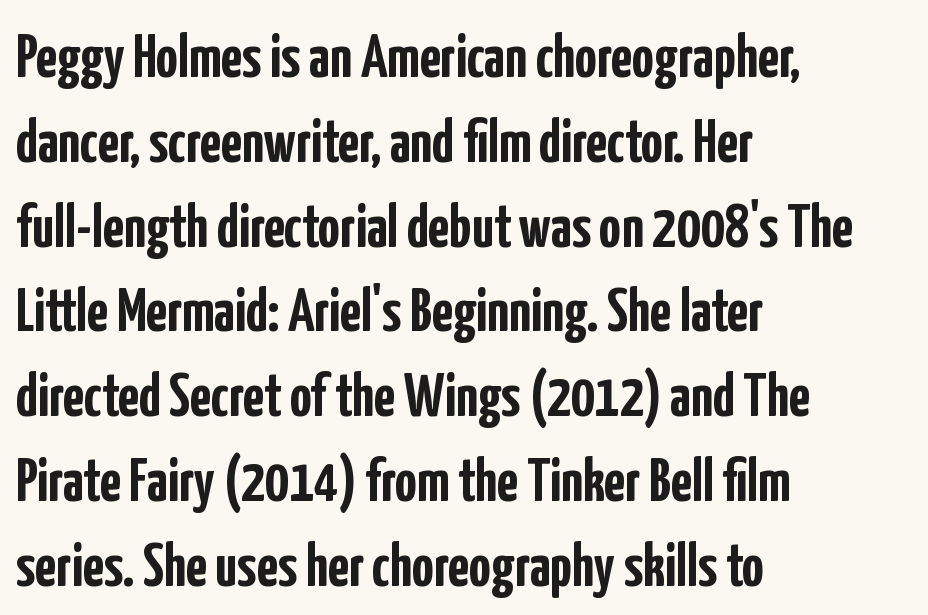
{"serif": "no", "italic": "no", "bold": "yes", "weight": "semibold", "width": "condensed", "stroke_contrast": "low", "x_height": "medium", "monospaced": "no", "underline": "no", "align": "left", "line_spacing": "normal", "line_spacing_ratio": 1.39, "letter_spacing": "normal", "letter_spacing_em": 0.0, "glyph_px": 61}
